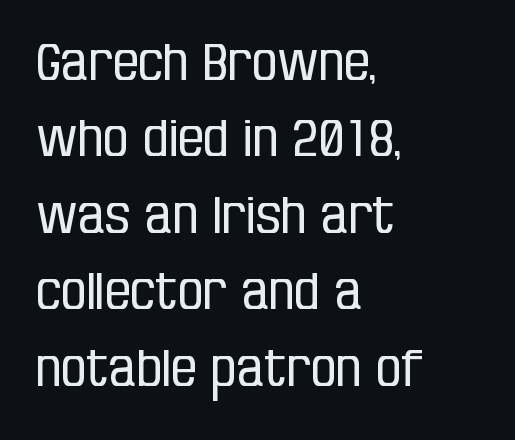
Q: Is the text bold? A: No.
Q: Is the text italic (slanted)? A: No, it is upright.
Q: Is the typeface a serif or a sans-serif typeface? A: Sans-serif.
Q: Is the text underlined? A: No.
Q: How is the paragraph aligned? A: Left-aligned.
Q: Is the spacing between letters normal or unusually wide? A: Normal.
Q: Is the spacing between lines tight, normal or loose? A: Normal.
Q: Width (condensed, normal, or wide)? A: Condensed.
Q: Stroke contrast? A: Low.
Q: x-height? A: Large.
Q: Monospaced? A: No.
